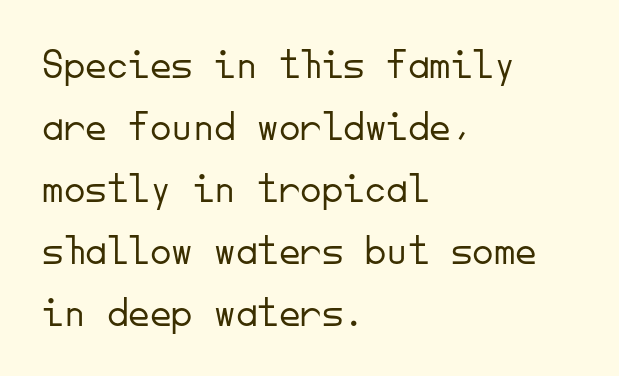
Q: Is the text bold? A: No.
Q: Is the text italic (slanted)? A: No, it is upright.
Q: Is the typeface a serif or a sans-serif typeface? A: Sans-serif.
Q: Is the text underlined? A: No.
Q: How is the paragraph aligned? A: Left-aligned.
Q: Is the spacing between letters normal or unusually wide? A: Normal.
Q: Is the spacing between lines tight, normal or loose? A: Normal.
Q: Width (condensed, normal, or wide)? A: Normal.
Q: Stroke contrast? A: Low.
Q: x-height? A: Small.
Q: Monospaced? A: Yes.
